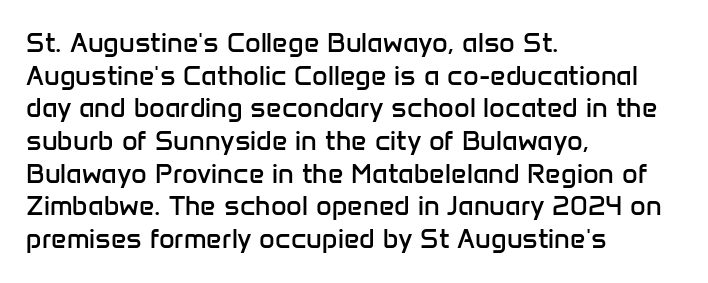
Q: Is the text bold? A: No.
Q: Is the text italic (slanted)? A: No, it is upright.
Q: Is the text underlined? A: No.
Q: How is the paragraph aligned? A: Left-aligned.
Q: Is the spacing between letters normal or unusually wide? A: Normal.
